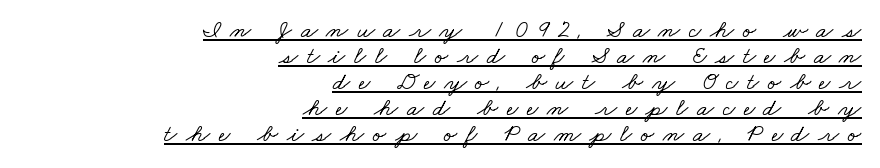
The image shows 25 px text type; set right-aligned, tight line spacing (1.04x), unusually wide letter spacing (+0.34 em), underlined.
